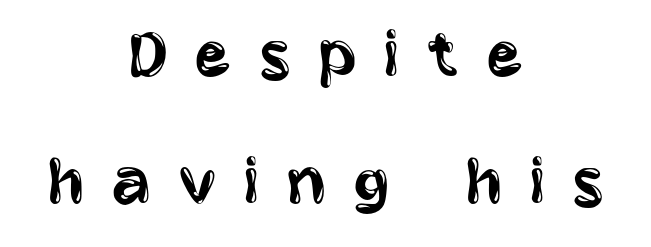
The image shows 74 px regular-weight, condensed sans-serif type, upright; set centered, line spacing 1.72x, unusually wide letter spacing (+0.36 em), not underlined; low stroke contrast and a large x-height.
